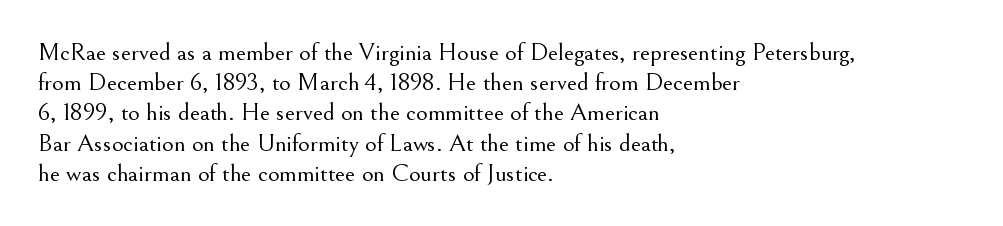
The image shows 25 px text type, upright; set left-aligned, line spacing 1.21x, normal letter spacing, not underlined.
